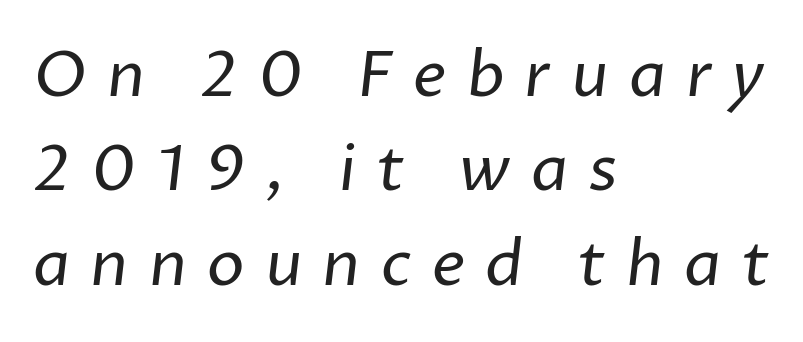
The image shows 63 px regular-weight sans-serif type; set left-aligned, normal line spacing (1.5x), unusually wide letter spacing (+0.32 em), not underlined; low stroke contrast and a medium x-height.
